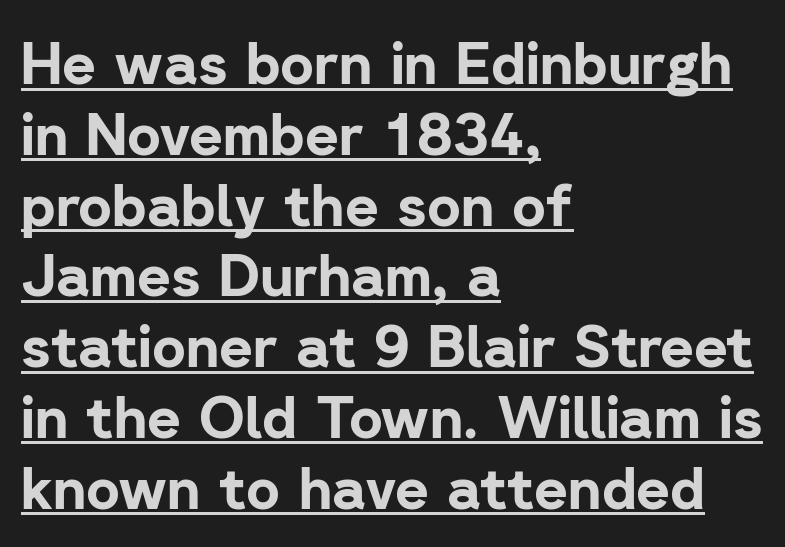
The letters advance in unequal steps, a hallmark of proportional type. A typographer would call this underscored text. Look at the bottom of the vertical strokes: they stop flat, with no serifs. Heft: maximum for text — a bold. Italic: no, the glyphs are upright roman.
